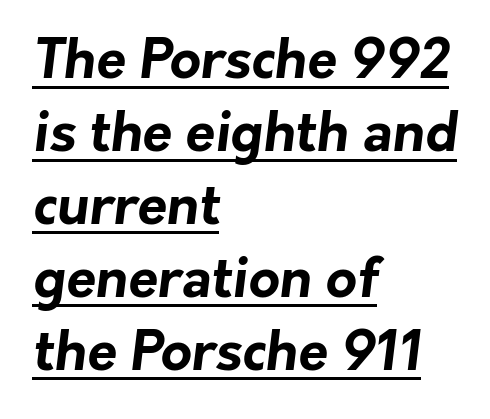
Q: Is the text bold? A: Yes.
Q: Is the typeface a serif or a sans-serif typeface? A: Sans-serif.
Q: Is the text underlined? A: Yes.
Q: How is the paragraph aligned? A: Left-aligned.
Q: Is the spacing between letters normal or unusually wide? A: Normal.
Q: Is the spacing between lines tight, normal or loose? A: Normal.
Q: Width (condensed, normal, or wide)? A: Normal.
Q: Stroke contrast? A: Low.
Q: x-height? A: Medium.
Q: Monospaced? A: No.
